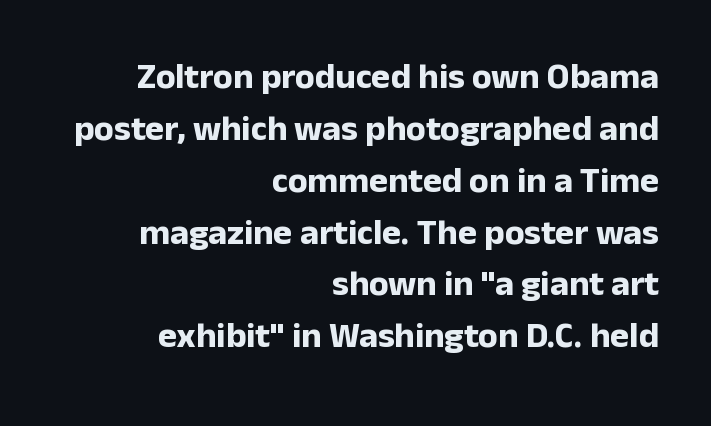
{"serif": "no", "italic": "no", "bold": "yes", "weight": "bold", "width": "normal", "stroke_contrast": "low", "x_height": "medium", "monospaced": "no", "underline": "no", "align": "right", "line_spacing": "normal", "line_spacing_ratio": 1.44, "letter_spacing": "normal", "letter_spacing_em": 0.0, "glyph_px": 36}
